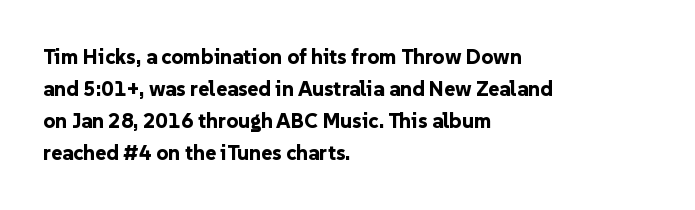
Q: Is the text bold? A: Yes.
Q: Is the text italic (slanted)? A: No, it is upright.
Q: Is the text underlined? A: No.
Q: How is the paragraph aligned? A: Left-aligned.
Q: Is the spacing between letters normal or unusually wide? A: Normal.
Q: Is the spacing between lines tight, normal or loose? A: Normal.
